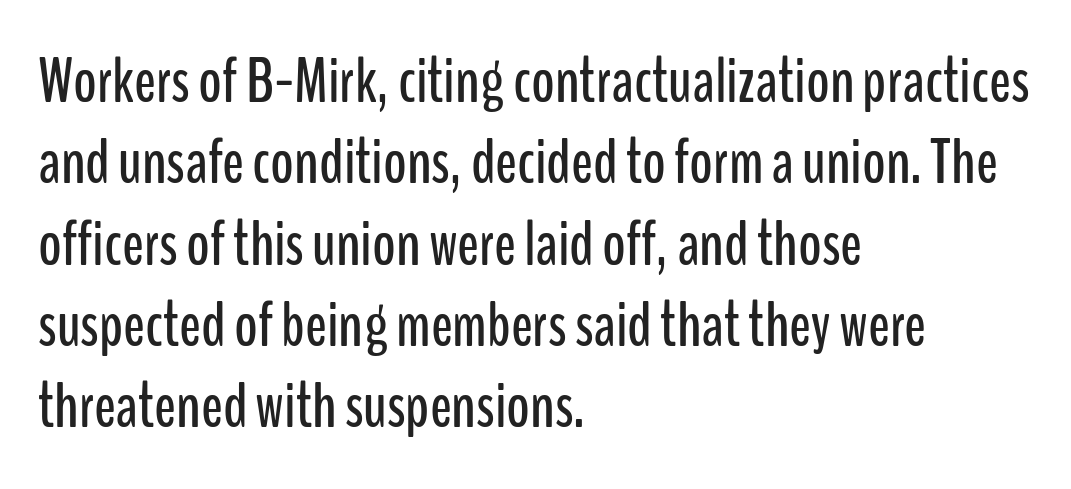
{"serif": "no", "italic": "no", "width": "condensed", "stroke_contrast": "low", "x_height": "medium", "monospaced": "no", "underline": "no", "align": "left", "line_spacing": "normal", "line_spacing_ratio": 1.27, "letter_spacing": "normal", "letter_spacing_em": 0.0, "glyph_px": 64}
